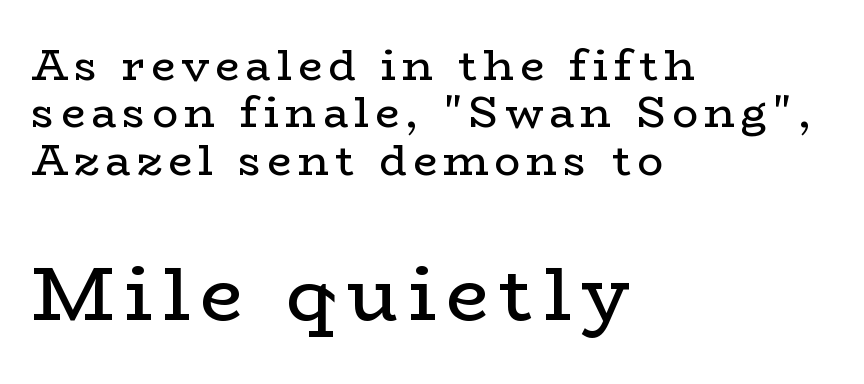
{"serif": "yes", "italic": "no", "bold": "no", "weight": "regular", "width": "wide", "stroke_contrast": "low", "x_height": "medium", "monospaced": "no", "underline": "no", "align": "left", "line_spacing": "tight", "line_spacing_ratio": 1.1, "larger_block": "second", "size_ratio": 1.77, "glyph_px": 76}
